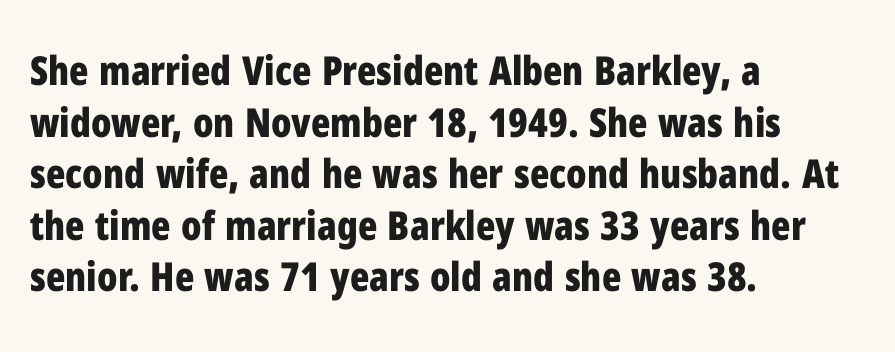
Just letters on the line, the space beneath them empty. In CSS terms this would be text-align: left. This is sans-serif lettering, the kind often seen on screens and signage. Is the letter spacing exaggerated? No — it looks like the ordinary default.
